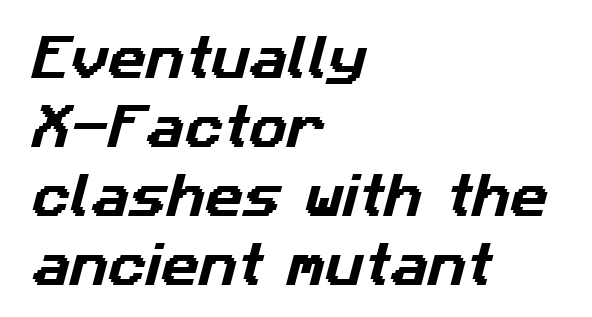
Q: Is the typeface a serif or a sans-serif typeface? A: Sans-serif.
Q: Is the text underlined? A: No.
Q: How is the paragraph aligned? A: Left-aligned.
Q: Is the spacing between letters normal or unusually wide? A: Normal.
Q: Is the spacing between lines tight, normal or loose? A: Normal.
Q: Width (condensed, normal, or wide)? A: Normal.
Q: Stroke contrast? A: Low.
Q: x-height? A: Medium.
Q: Monospaced? A: No.
